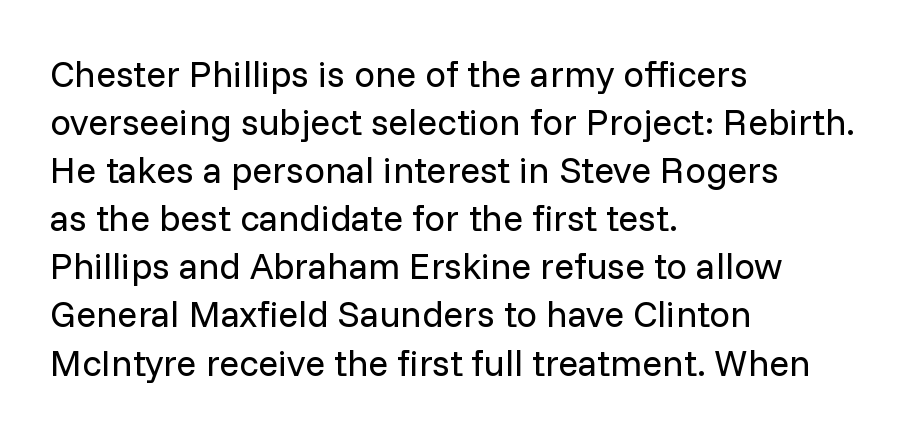
{"serif": "no", "italic": "no", "bold": "no", "weight": "regular", "width": "normal", "stroke_contrast": "low", "x_height": "medium", "monospaced": "no", "underline": "no", "align": "left", "line_spacing": "normal", "line_spacing_ratio": 1.3, "letter_spacing": "normal", "letter_spacing_em": 0.0, "glyph_px": 37}
